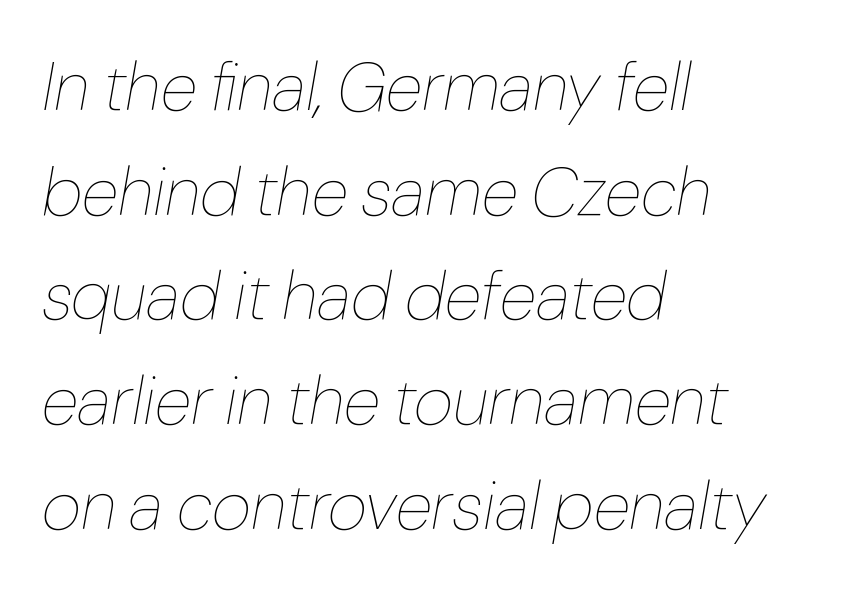
Character widths vary here, with narrow letters taking less room than wide ones. Tall strokes in this sample are angled rather than plumb. These lines stack with their left ends in a neat column. Students, note that the glyphs here touch the page at normal intervals. A clean baseline with only descenders dipping below it. Is the type heavy? It reads as light-to-regular instead.
